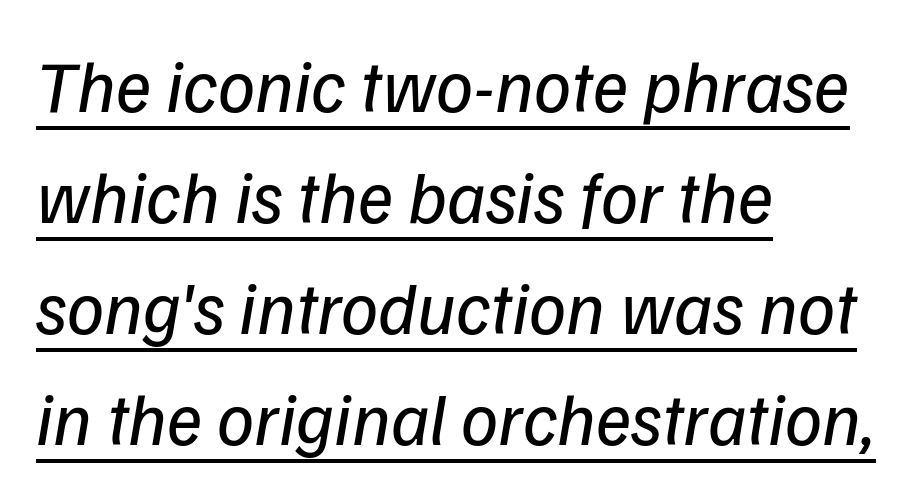
The paragraph has a hard left edge and a soft right edge. Character widths vary here, with narrow letters taking less room than wide ones. The font's italic variant was chosen for this text. Is the stroke heavy? The answer is a plain regular-or-lighter. Looks like someone drew a line under every word here.
